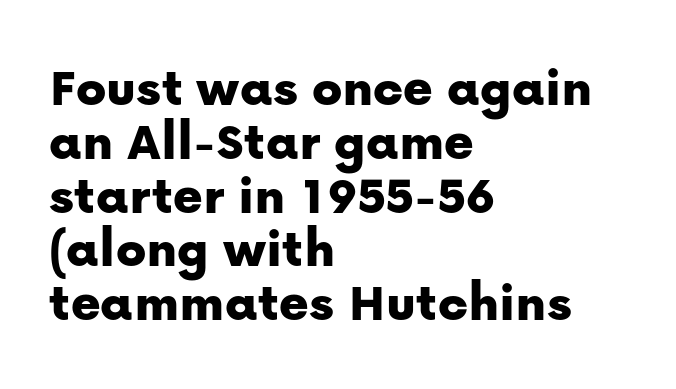
The image shows 56 px sans-serif type, upright; set left-aligned, tight line spacing (0.96x), normal letter spacing, not underlined; low stroke contrast and a medium x-height.
